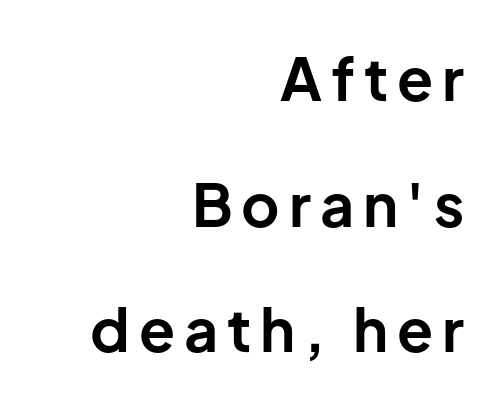
{"serif": "no", "italic": "no", "bold": "yes", "weight": "bold", "width": "normal", "stroke_contrast": "low", "x_height": "medium", "monospaced": "no", "underline": "no", "align": "right", "line_spacing": "loose", "line_spacing_ratio": 2.13, "glyph_px": 59}
